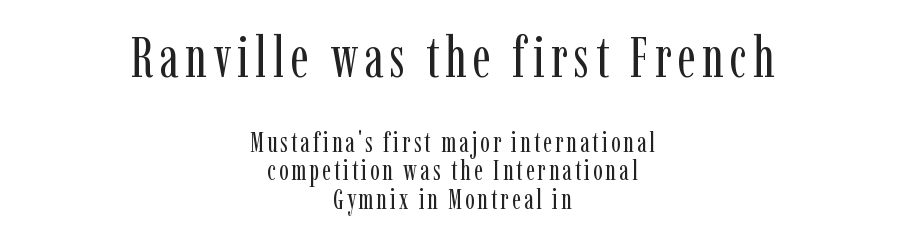
The image shows 57 px regular-weight, condensed serif type, upright; set centered, tight line spacing (1.01x), not underlined; the first (top) block is 2.04x larger; low stroke contrast and a medium x-height.
